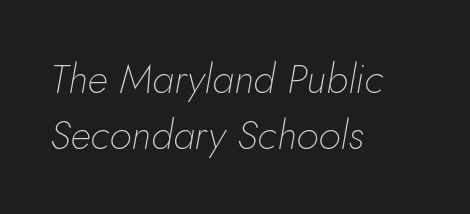
Q: Is the text bold? A: No.
Q: Is the text italic (slanted)? A: Yes, it leans right by about 10 degrees.
Q: Is the text underlined? A: No.
Q: How is the paragraph aligned? A: Left-aligned.
Q: Is the spacing between letters normal or unusually wide? A: Normal.
Q: Is the spacing between lines tight, normal or loose? A: Normal.
Q: Width (condensed, normal, or wide)? A: Normal.
Q: Stroke contrast? A: Low.
Q: x-height? A: Small.
Q: Monospaced? A: No.
